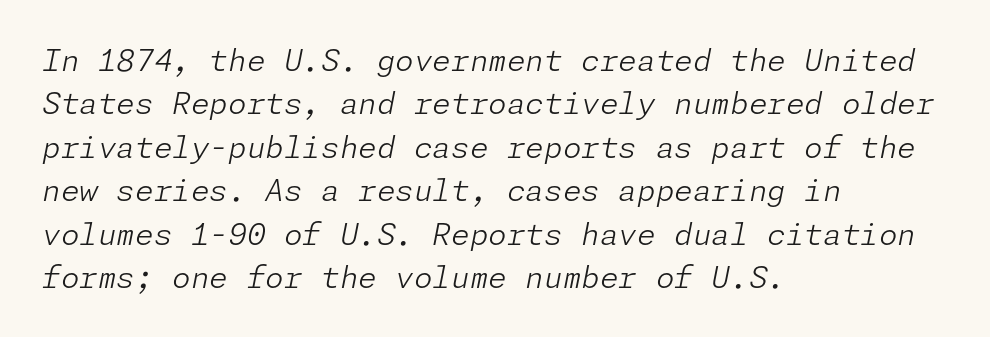
Q: Is the text bold? A: No.
Q: Is the text italic (slanted)? A: Yes, it leans right by about 11 degrees.
Q: Is the text underlined? A: No.
Q: How is the paragraph aligned? A: Left-aligned.
Q: Is the spacing between letters normal or unusually wide? A: Normal.
Q: Is the spacing between lines tight, normal or loose? A: Normal.
Q: Width (condensed, normal, or wide)? A: Normal.
Q: Stroke contrast? A: Low.
Q: x-height? A: Medium.
